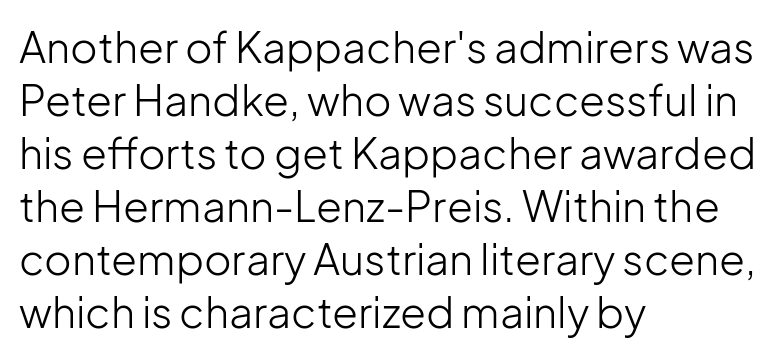
Q: Is the text bold? A: No.
Q: Is the text italic (slanted)? A: No, it is upright.
Q: Is the typeface a serif or a sans-serif typeface? A: Sans-serif.
Q: Is the text underlined? A: No.
Q: How is the paragraph aligned? A: Left-aligned.
Q: Is the spacing between letters normal or unusually wide? A: Normal.
Q: Is the spacing between lines tight, normal or loose? A: Normal.
Q: Width (condensed, normal, or wide)? A: Normal.
Q: Stroke contrast? A: Low.
Q: x-height? A: Medium.
Q: Monospaced? A: No.
